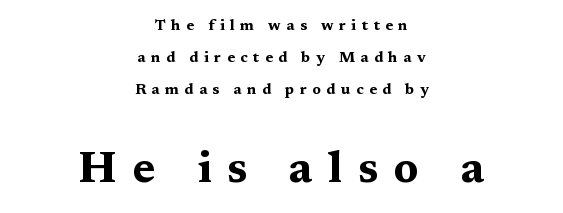
{"serif": "yes", "italic": "no", "bold": "yes", "weight": "bold", "width": "wide", "stroke_contrast": "medium", "x_height": "medium", "monospaced": "no", "underline": "no", "align": "center", "line_spacing": "loose", "line_spacing_ratio": 2.13, "letter_spacing": "wide", "letter_spacing_em": 0.36, "larger_block": "second", "size_ratio": 2.93, "glyph_px": 44}
